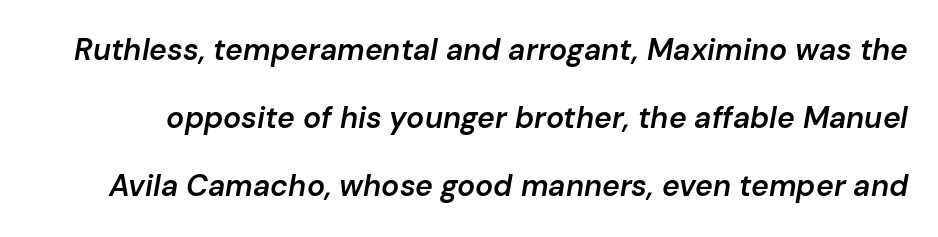
You could fit nearly another row in the gap between these rows. In terms of posture, this sample is oblique. Semibold letterforms, between regular and bold. Letter spacing: default.
